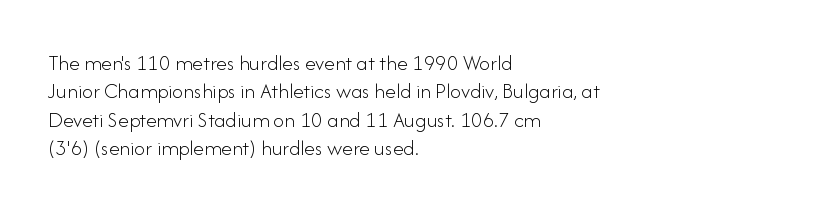
The image shows 22 px text type, upright; set left-aligned, normal line spacing (1.29x), normal letter spacing, not underlined.
